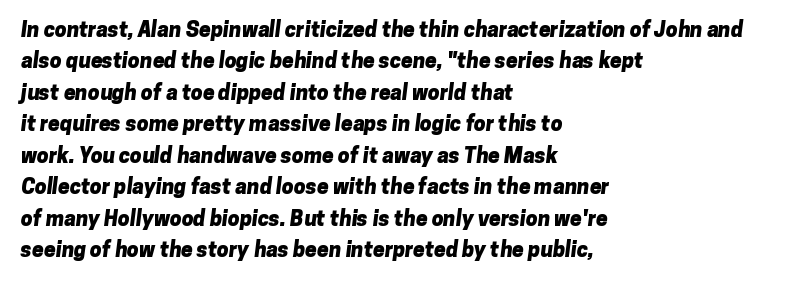
The image shows 21 px bold type; set left-aligned, normal line spacing (1.5x), normal letter spacing, not underlined.
